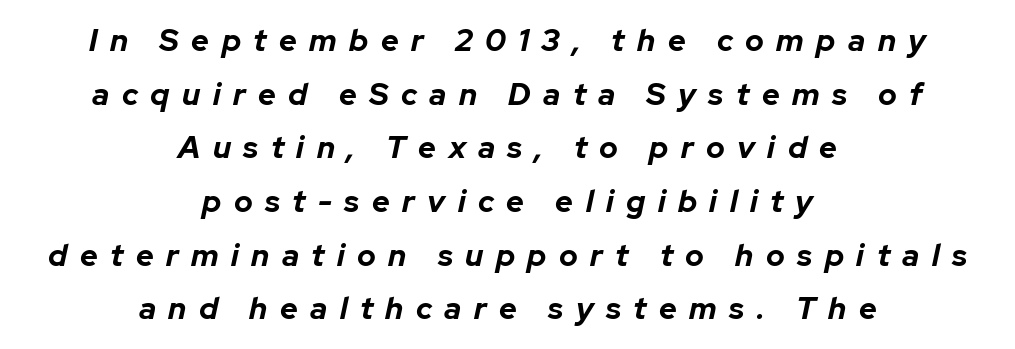
Q: Is the text bold? A: Yes.
Q: Is the text italic (slanted)? A: Yes, it leans right by about 12 degrees.
Q: Is the text underlined? A: No.
Q: How is the paragraph aligned? A: Centered.
Q: Is the spacing between letters normal or unusually wide? A: Unusually wide.
Q: Width (condensed, normal, or wide)? A: Normal.
Q: Stroke contrast? A: Low.
Q: x-height? A: Medium.
Q: Monospaced? A: No.
